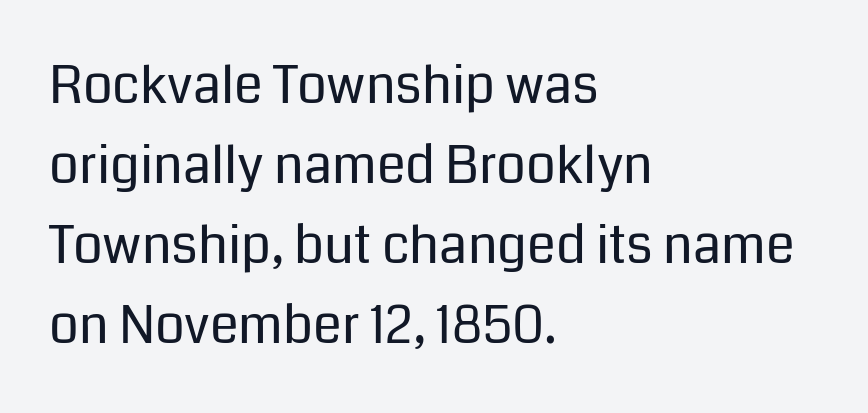
Tracking value appears to be zero — textbook default spacing. Rendered with straight, roman letterforms. Is the block centered? No — it sits flush against the left margin. Any mark beneath the type? The region is blank.
